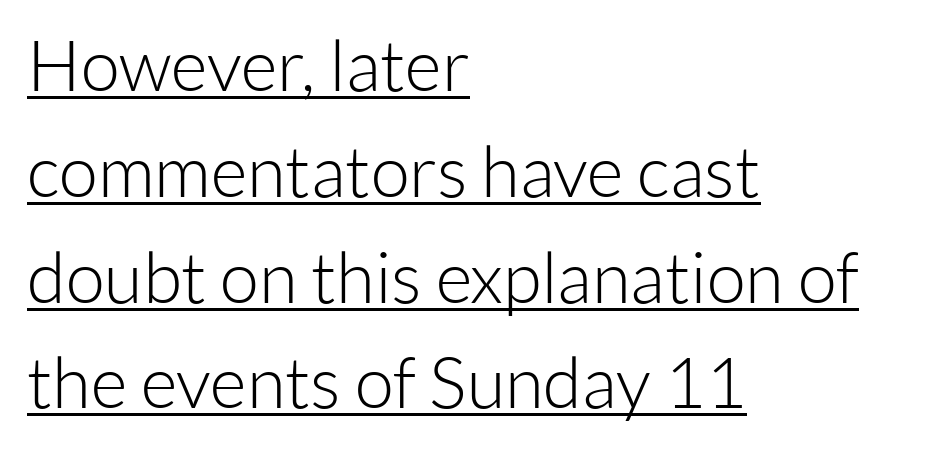
Q: Is the text bold? A: No.
Q: Is the text italic (slanted)? A: No, it is upright.
Q: Is the typeface a serif or a sans-serif typeface? A: Sans-serif.
Q: Is the text underlined? A: Yes.
Q: How is the paragraph aligned? A: Left-aligned.
Q: Is the spacing between letters normal or unusually wide? A: Normal.
Q: Is the spacing between lines tight, normal or loose? A: Normal.
Q: Width (condensed, normal, or wide)? A: Normal.
Q: Stroke contrast? A: Low.
Q: x-height? A: Medium.
Q: Monospaced? A: No.
